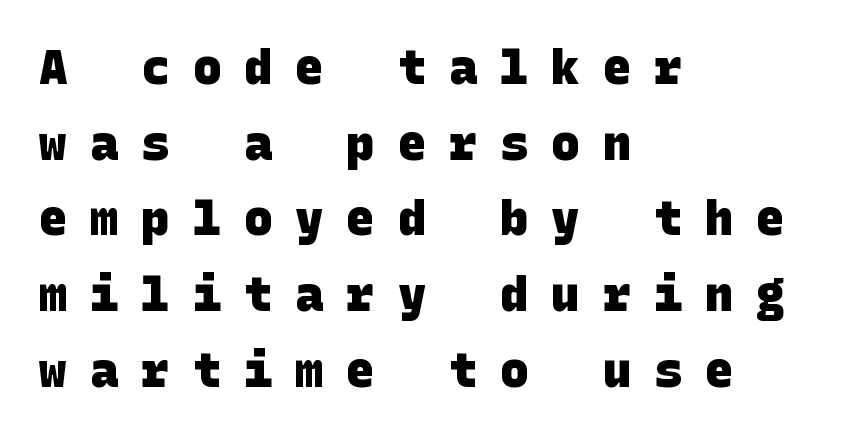
{"serif": "no", "bold": "yes", "weight": "heavy", "width": "normal", "stroke_contrast": "low", "x_height": "large", "underline": "no", "align": "left", "line_spacing": "normal", "line_spacing_ratio": 1.61, "letter_spacing": "wide", "letter_spacing_em": 0.49, "glyph_px": 47}
